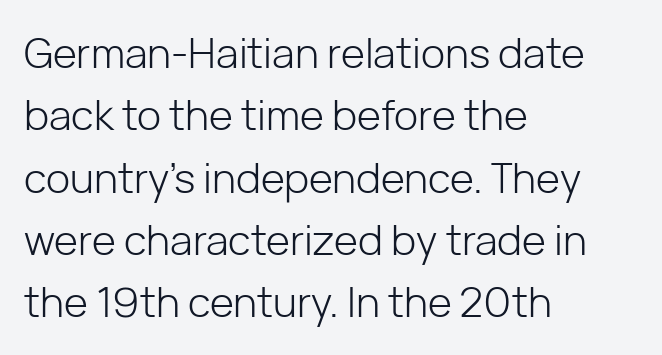
{"serif": "no", "italic": "no", "bold": "no", "weight": "light", "width": "normal", "stroke_contrast": "low", "x_height": "medium", "monospaced": "no", "underline": "no", "align": "left", "line_spacing": "normal", "line_spacing_ratio": 1.52, "letter_spacing": "normal", "letter_spacing_em": 0.0, "glyph_px": 41}
